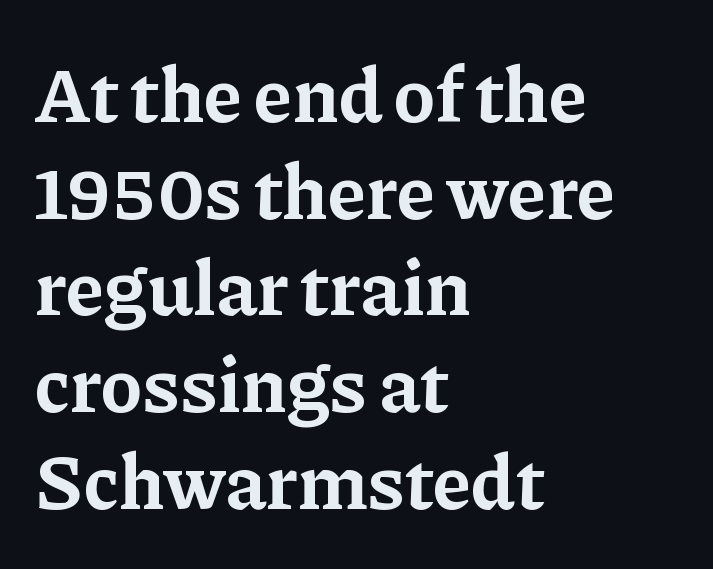
The image shows 78 px bold serif type, upright; set left-aligned, line spacing 1.24x, normal letter spacing, not underlined; low stroke contrast and a medium x-height.
